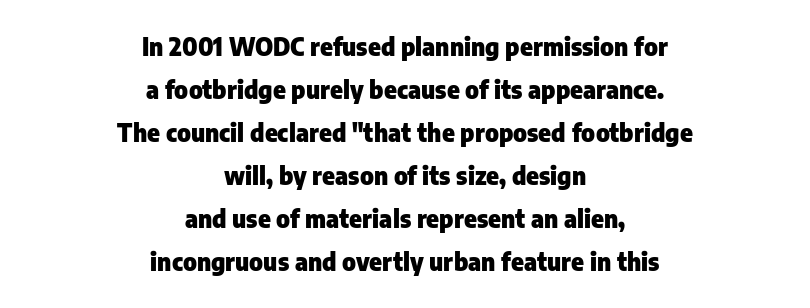
{"italic": "no", "bold": "yes", "underline": "no", "align": "center", "line_spacing_ratio": 1.79, "letter_spacing": "normal", "letter_spacing_em": 0.0, "glyph_px": 24}
